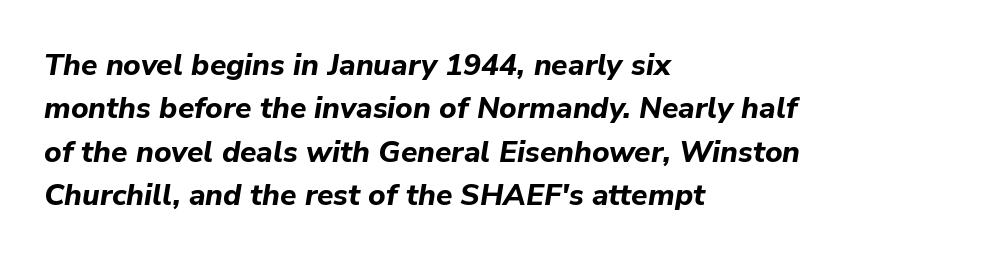
{"italic": "yes", "lean": "right", "slant_degrees": 9, "bold": "yes", "weight": "bold", "width": "normal", "stroke_contrast": "low", "x_height": "medium", "monospaced": "no", "underline": "no", "align": "left", "line_spacing": "normal", "line_spacing_ratio": 1.45, "letter_spacing": "normal", "letter_spacing_em": 0.0, "glyph_px": 30}
